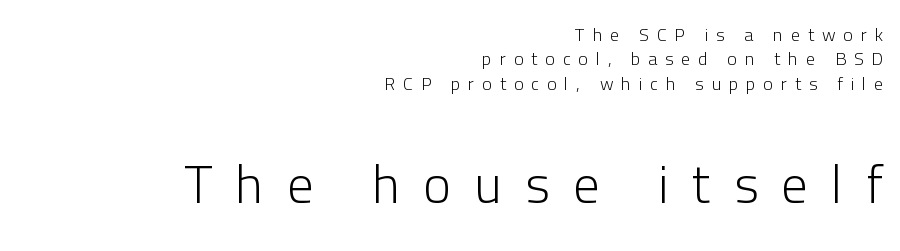
Q: Is the text bold? A: No.
Q: Is the text italic (slanted)? A: No, it is upright.
Q: Is the typeface a serif or a sans-serif typeface? A: Sans-serif.
Q: Is the text underlined? A: No.
Q: How is the paragraph aligned? A: Right-aligned.
Q: Is the spacing between letters normal or unusually wide? A: Unusually wide.
Q: Is the spacing between lines tight, normal or loose? A: Normal.
Q: Which block of text is set in a larger size, the first (top) or the second (bottom)? A: The second (bottom) one.
Q: Width (condensed, normal, or wide)? A: Normal.
Q: Stroke contrast? A: Low.
Q: x-height? A: Medium.
Q: Monospaced? A: No.
